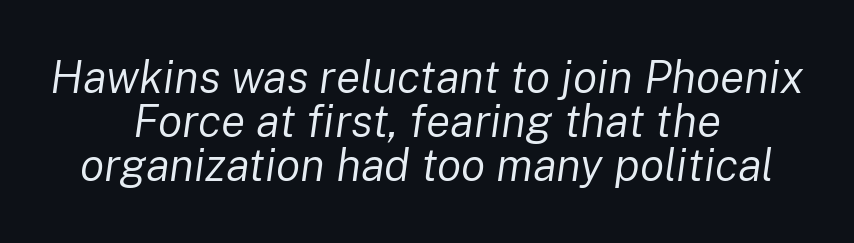
The image shows 45 px regular-weight type, italic (leaning right); set centered, tight line spacing (0.98x), normal letter spacing, not underlined; low stroke contrast and a medium x-height.
